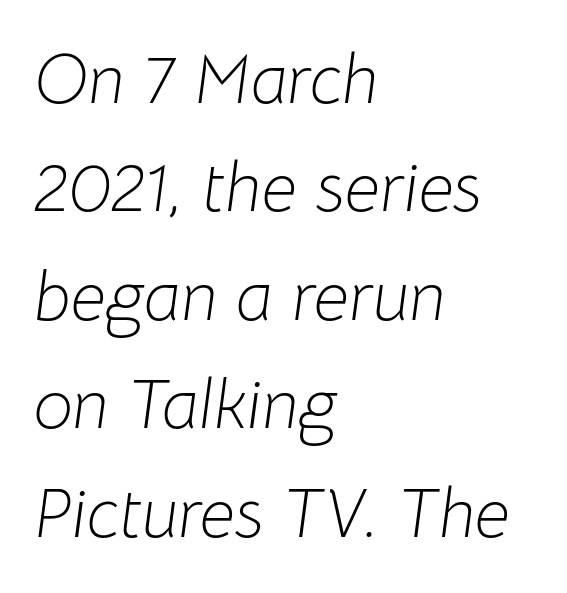
The image shows 70 px light type, italic (leaning right); set left-aligned, normal line spacing (1.55x), normal letter spacing, not underlined; low stroke contrast and a medium x-height.
